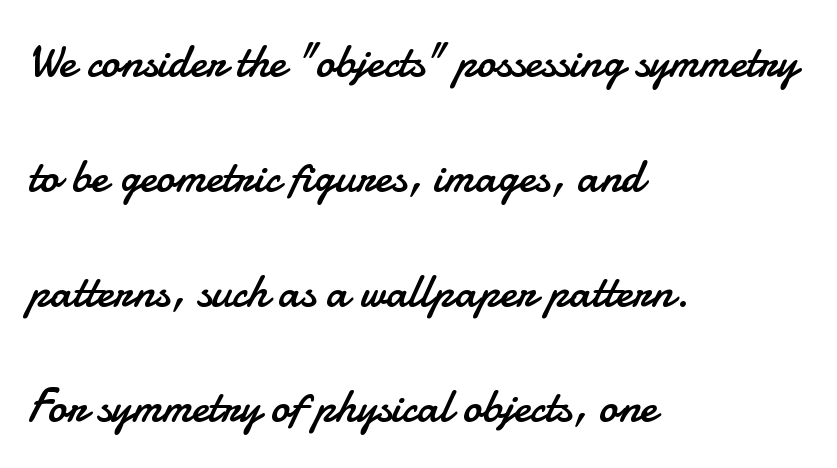
Caption: face not bold, strokes unweighted. Think of a printed novel: that variable character pitch is what you see here. Bare-footed words on every line. The lines are quadded left.
